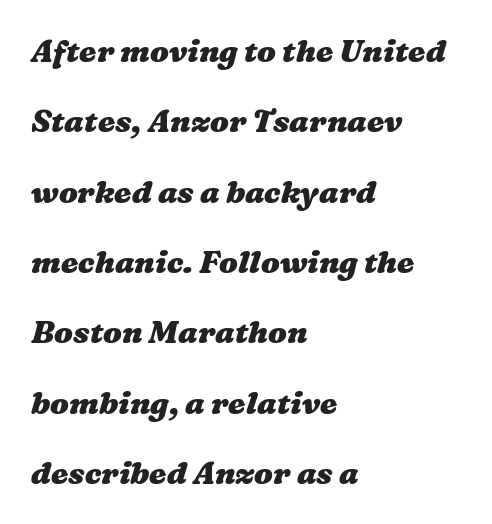
Q: Is the text bold? A: Yes.
Q: Is the text underlined? A: No.
Q: How is the paragraph aligned? A: Left-aligned.
Q: Is the spacing between letters normal or unusually wide? A: Normal.
Q: Is the spacing between lines tight, normal or loose? A: Loose.
Q: Width (condensed, normal, or wide)? A: Wide.
Q: Stroke contrast? A: Medium.
Q: x-height? A: Medium.
Q: Monospaced? A: No.
